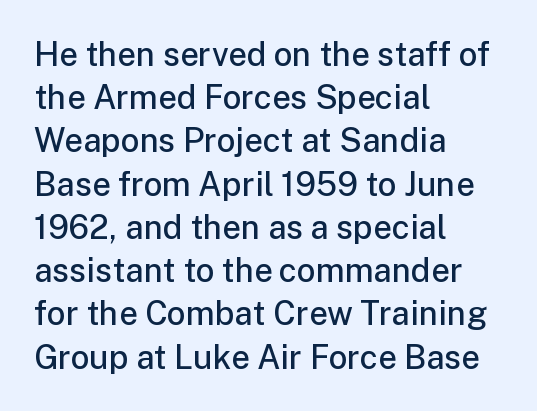
Check under the words: just untouched page. Where is the straight margin? On the left. The vertical gap from one line to the next is medium. Tall strokes in this sample are plumb rather than angled. No extra tracking has been applied to these lines.
